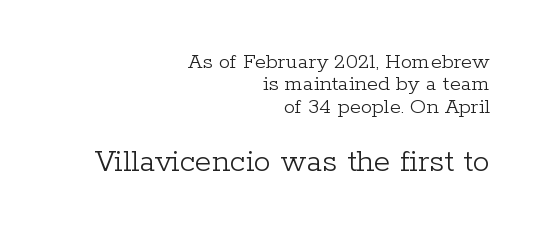
Each letter keeps its own natural width here, so spacing adapts to shape. The typeface has the unassuming heft of standard copy or less. Posture: straight, roman, zero tilt. Interline gaps are noticeably narrow in this sample. One-word summary of the alignment: right.
